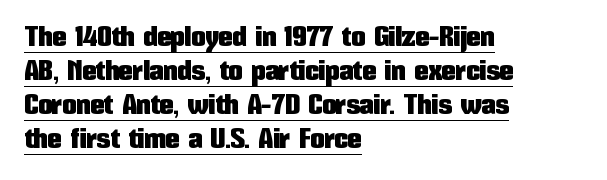
The image shows 28 px condensed sans-serif type, upright; set left-aligned, line spacing 1.22x, normal letter spacing, underlined; low stroke contrast and a medium x-height.
